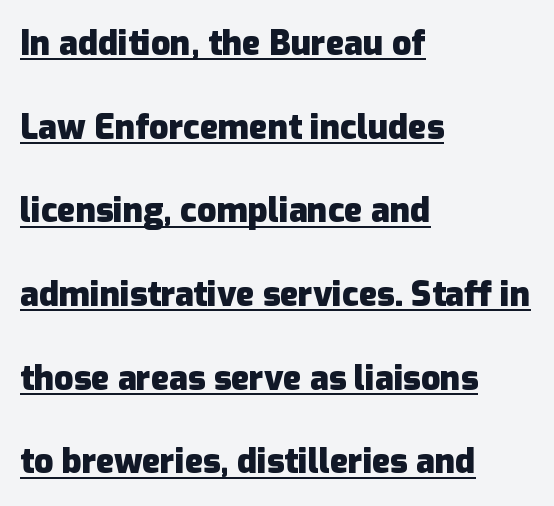
{"serif": "no", "italic": "no", "bold": "yes", "weight": "heavy", "width": "normal", "stroke_contrast": "low", "x_height": "medium", "monospaced": "no", "underline": "yes", "align": "left", "line_spacing": "loose", "line_spacing_ratio": 2.46, "letter_spacing": "normal", "letter_spacing_em": 0.0, "glyph_px": 34}
